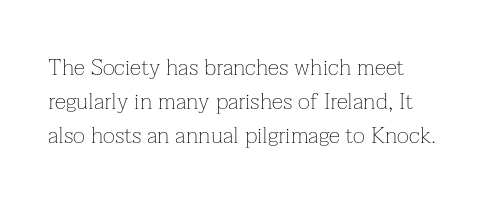
Q: Is the text bold? A: No.
Q: Is the text italic (slanted)? A: No, it is upright.
Q: Is the text underlined? A: No.
Q: Is the spacing between letters normal or unusually wide? A: Normal.
Q: Is the spacing between lines tight, normal or loose? A: Normal.
